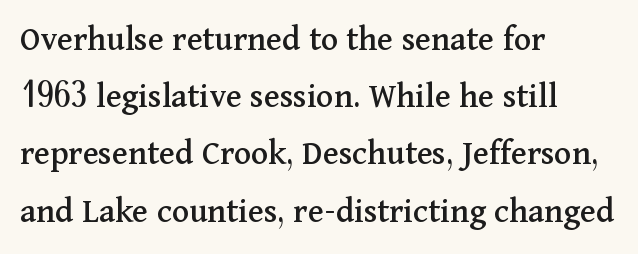
Ordinary non-slanted type is in use. Character widths vary here, with narrow letters taking less room than wide ones. No word sits above an underline. Observe the ordinary spacing: letters are neighbours, not strangers. Left-aligned paragraph, ragged on the right.
